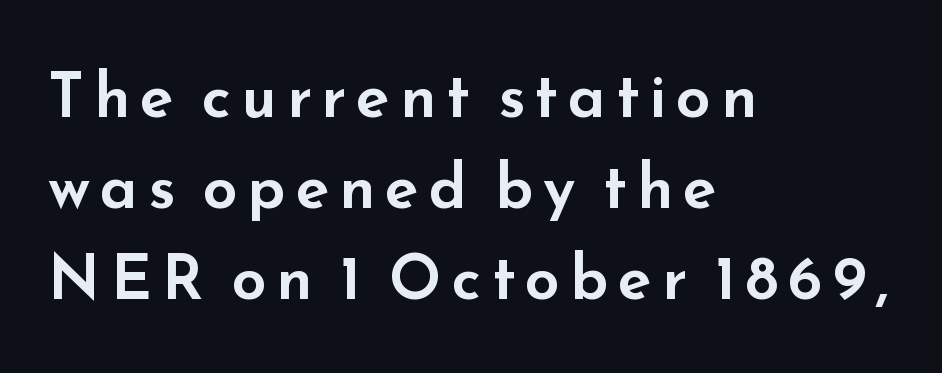
{"serif": "no", "italic": "no", "width": "wide", "stroke_contrast": "low", "x_height": "small", "monospaced": "no", "underline": "no", "align": "left", "line_spacing": "normal", "line_spacing_ratio": 1.47, "glyph_px": 62}
